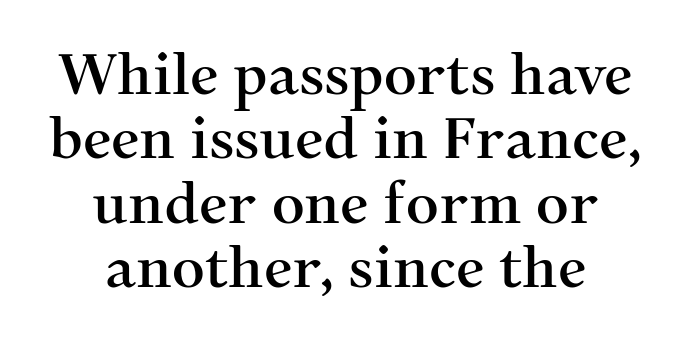
Tracking value appears to be zero — textbook default spacing. Is this a fixed-width face? No — the glyphs have proportional, varying widths. A typesetter would mark this as roman, not italic. A centered setting, common on invitations and titles, is used for this passage.
